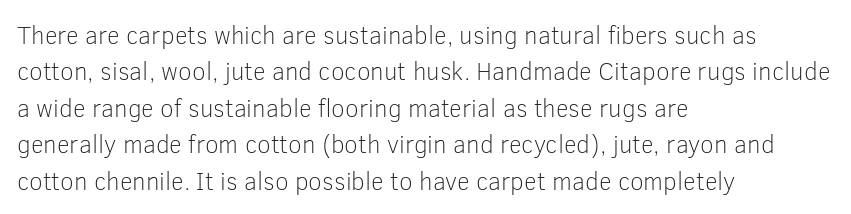
{"italic": "no", "bold": "no", "underline": "no", "align": "left", "line_spacing": "normal", "line_spacing_ratio": 1.46, "letter_spacing": "normal", "letter_spacing_em": 0.0, "glyph_px": 25}
